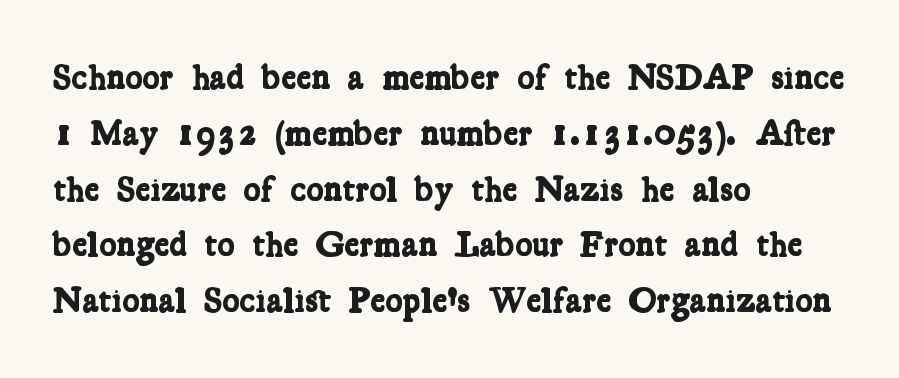
The image shows 36 px bold, condensed serif type; set left-aligned, normal line spacing (1.55x), normal letter spacing, not underlined; low stroke contrast and a medium x-height.
